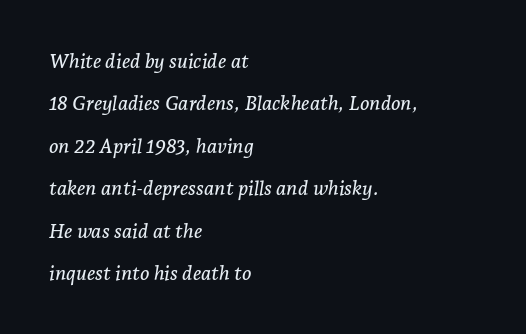
The letterforms sit shoulder to shoulder at normal distance. This rendering uses left alignment, leaving the right contour irregular. You can tell it's italic because the verticals aren't actually vertical. Leading: increased.
